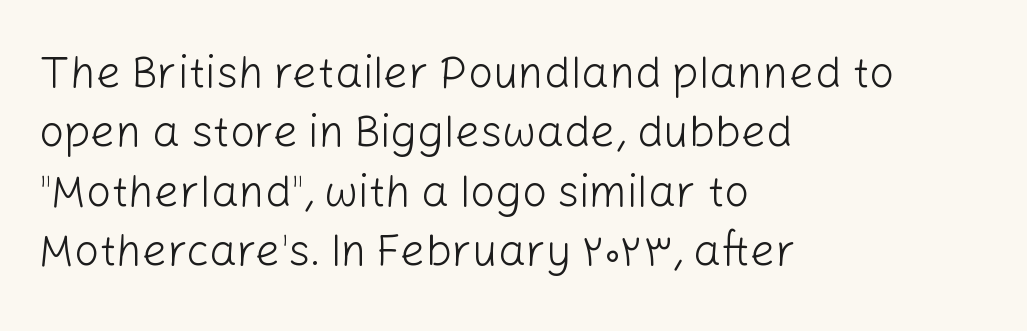
Q: Is the text bold? A: No.
Q: Is the text italic (slanted)? A: No, it is upright.
Q: Is the typeface a serif or a sans-serif typeface? A: Sans-serif.
Q: Is the text underlined? A: No.
Q: How is the paragraph aligned? A: Left-aligned.
Q: Is the spacing between letters normal or unusually wide? A: Normal.
Q: Is the spacing between lines tight, normal or loose? A: Normal.
Q: Width (condensed, normal, or wide)? A: Normal.
Q: Stroke contrast? A: Low.
Q: x-height? A: Medium.
Q: Monospaced? A: No.
